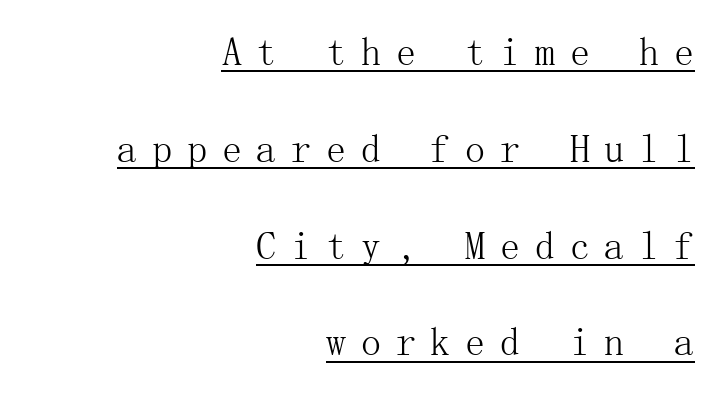
{"serif": "yes", "italic": "no", "bold": "no", "weight": "light", "width": "normal", "stroke_contrast": "medium", "x_height": "medium", "underline": "yes", "align": "right", "line_spacing": "loose", "line_spacing_ratio": 2.42, "letter_spacing": "wide", "letter_spacing_em": 0.37, "glyph_px": 40}
